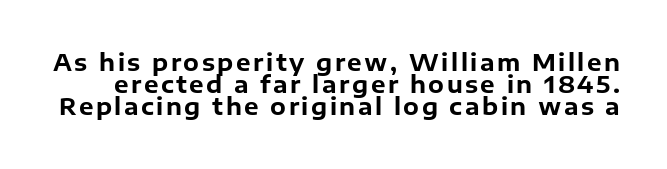
The space directly below the letters is spotless. Notice how descenders almost collide with the ascenders below — that's tight leading. Plenty of ink on the page — the face is bold. Notice how the stems are strictly vertical — no italics here.
